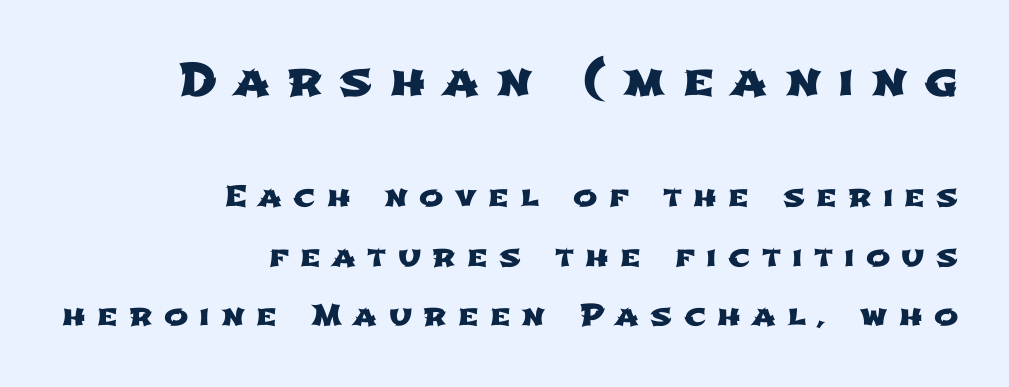
{"serif": "no", "width": "wide", "stroke_contrast": "low", "x_height": "medium", "monospaced": "no", "underline": "no", "align": "right", "line_spacing": "loose", "line_spacing_ratio": 2.06, "letter_spacing": "wide", "letter_spacing_em": 0.39, "larger_block": "first", "size_ratio": 1.52, "glyph_px": 44}
